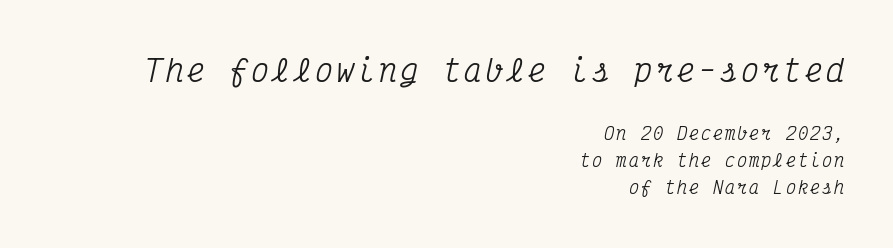
{"serif": "yes", "italic": "yes", "lean": "right", "slant_degrees": 12, "width": "condensed", "stroke_contrast": "medium", "x_height": "medium", "monospaced": "yes", "underline": "no", "align": "right", "line_spacing": "normal", "line_spacing_ratio": 1.59, "larger_block": "first", "size_ratio": 1.76, "glyph_px": 30}
